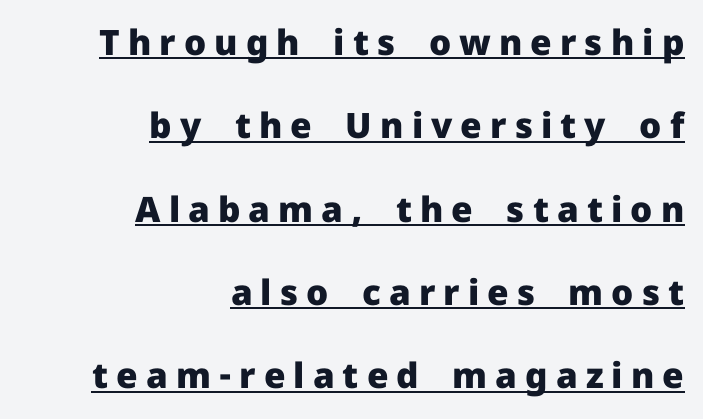
The image shows 35 px heavy sans-serif type, upright; set right-aligned, loose line spacing (2.38x), unusually wide letter spacing (+0.23 em), underlined; low stroke contrast and a medium x-height.
